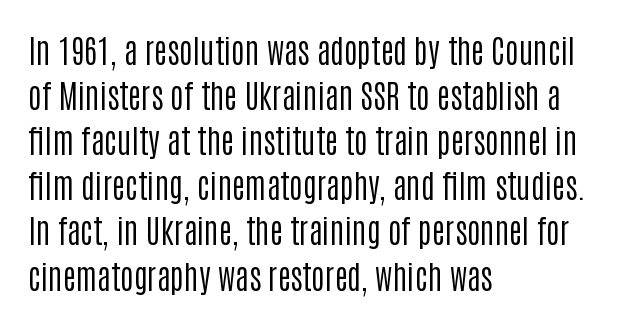
{"serif": "no", "italic": "no", "bold": "no", "weight": "regular", "width": "condensed", "stroke_contrast": "low", "x_height": "large", "monospaced": "no", "underline": "no", "align": "left", "line_spacing": "normal", "line_spacing_ratio": 1.41, "letter_spacing": "normal", "letter_spacing_em": 0.0, "glyph_px": 32}
